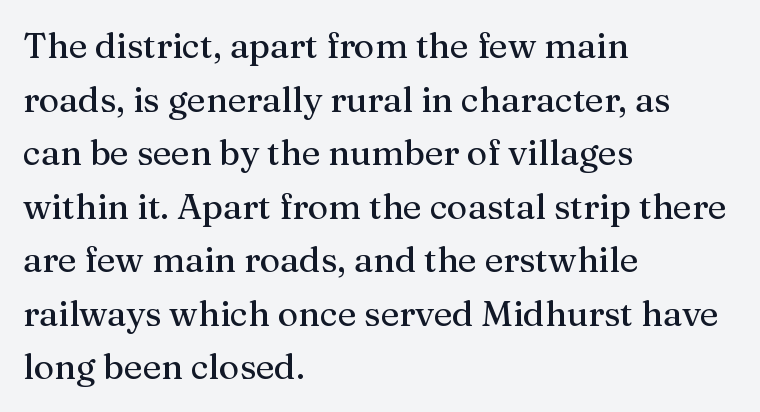
Q: Is the text italic (slanted)? A: No, it is upright.
Q: Is the typeface a serif or a sans-serif typeface? A: Serif.
Q: Is the text underlined? A: No.
Q: How is the paragraph aligned? A: Left-aligned.
Q: Is the spacing between letters normal or unusually wide? A: Normal.
Q: Is the spacing between lines tight, normal or loose? A: Normal.
Q: Width (condensed, normal, or wide)? A: Normal.
Q: Stroke contrast? A: Medium.
Q: x-height? A: Medium.
Q: Monospaced? A: No.
